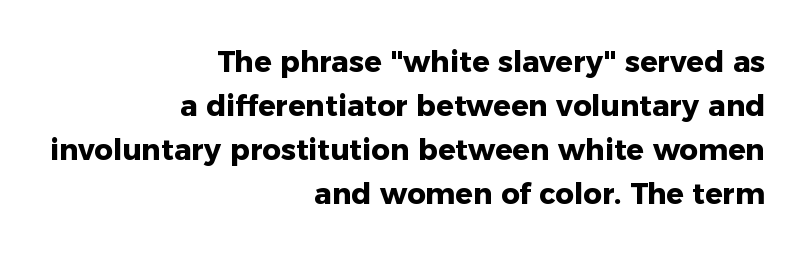
Q: Is the text bold? A: Yes.
Q: Is the text italic (slanted)? A: No, it is upright.
Q: Is the typeface a serif or a sans-serif typeface? A: Sans-serif.
Q: Is the text underlined? A: No.
Q: How is the paragraph aligned? A: Right-aligned.
Q: Is the spacing between letters normal or unusually wide? A: Normal.
Q: Is the spacing between lines tight, normal or loose? A: Normal.
Q: Width (condensed, normal, or wide)? A: Normal.
Q: Stroke contrast? A: Low.
Q: x-height? A: Medium.
Q: Monospaced? A: No.
